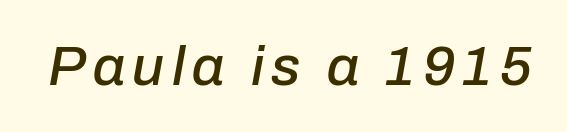
Q: Is the text italic (slanted)? A: Yes, it leans right by about 10 degrees.
Q: Is the text underlined? A: No.
Q: Width (condensed, normal, or wide)? A: Normal.
Q: Stroke contrast? A: Low.
Q: x-height? A: Medium.
Q: Monospaced? A: No.
